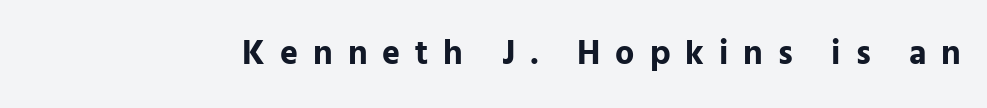
The image shows 34 px bold sans-serif type, upright; set unusually wide letter spacing (+0.44 em), not underlined; low stroke contrast and a medium x-height.
